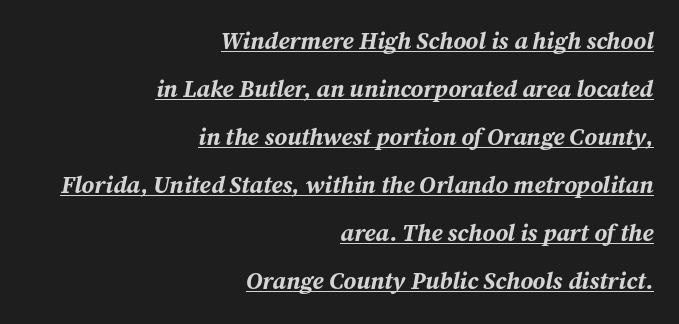
Underline: present. These lines keep a tight, regular rhythm from letter to letter. One glance says open: line gaps are wider than usual. The letters are slanted; this is an italic face. The lines in this sample share a right terminus and differ only in where they begin. Weight: bold.
